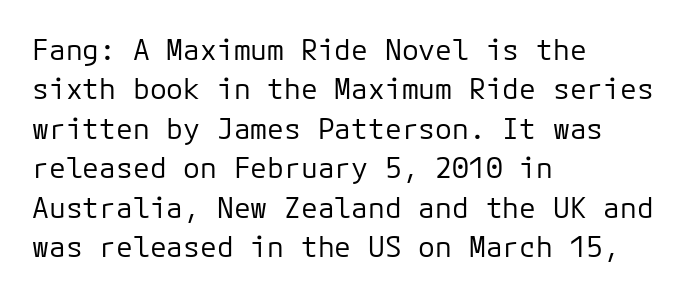
Letters have the restrained weight of plain body copy at most. Spacing verdict: monospaced, one width for all characters. Grotesque or geometric, the face here clearly has no serifs. The glyphs are unaccompanied by any horizontal stroke below them. The text block is weighted toward the left margin, trailing off unevenly rightward.
